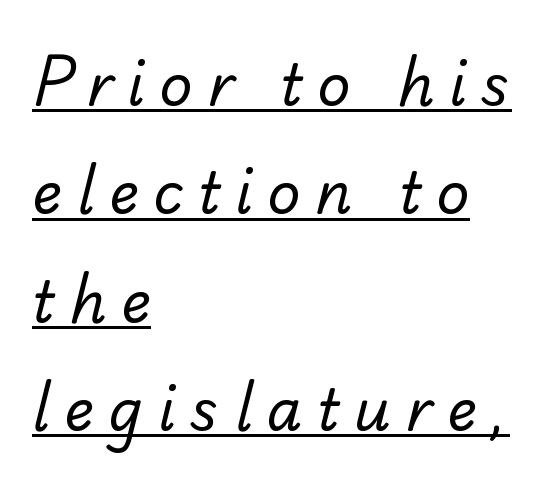
The image shows 57 px regular-weight sans-serif type; set left-aligned, loose line spacing (1.9x), unusually wide letter spacing (+0.26 em), underlined; low stroke contrast and a small x-height.
